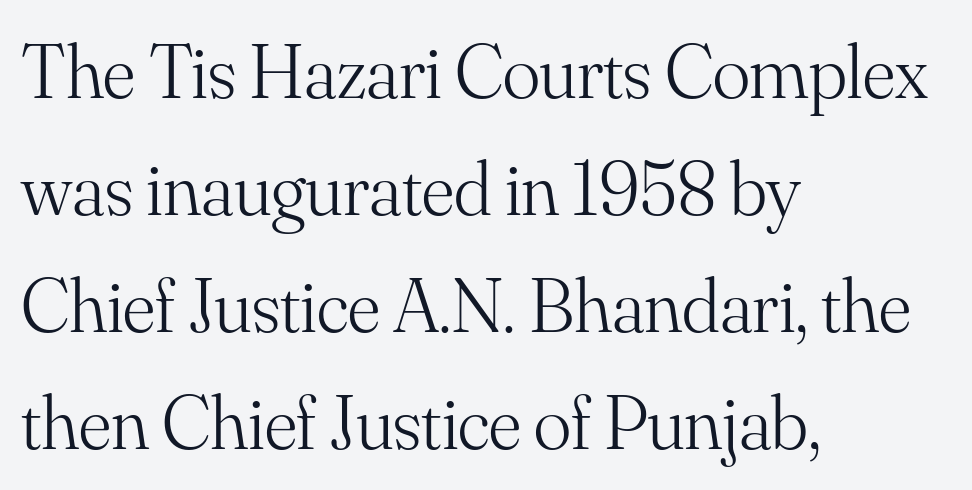
The image shows 78 px light serif type, upright; set left-aligned, normal line spacing (1.5x), normal letter spacing, not underlined; medium stroke contrast and a small x-height.
